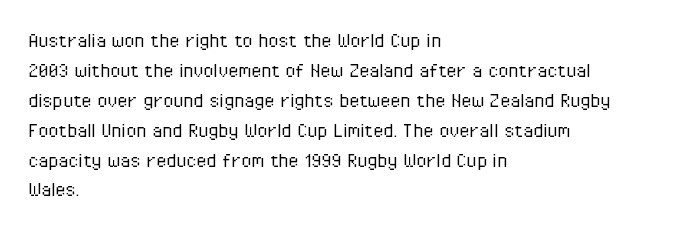
{"italic": "no", "bold": "no", "underline": "no", "align": "left", "line_spacing": "normal", "line_spacing_ratio": 1.3, "letter_spacing": "normal", "letter_spacing_em": 0.0, "glyph_px": 23}
